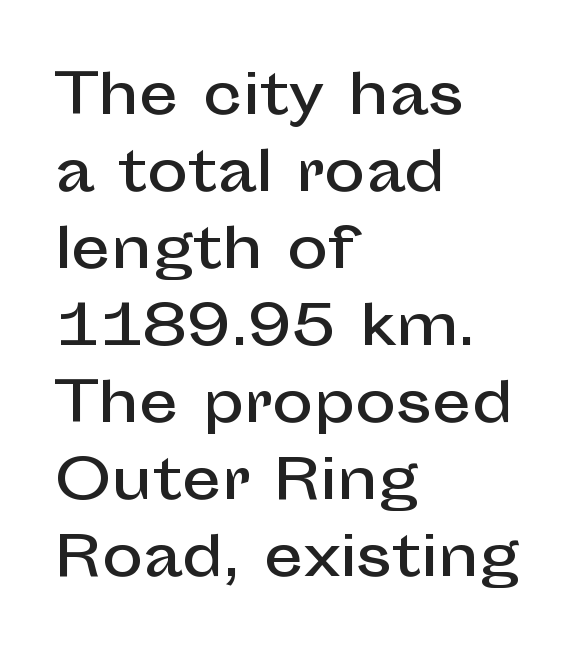
Q: Is the text italic (slanted)? A: No, it is upright.
Q: Is the typeface a serif or a sans-serif typeface? A: Sans-serif.
Q: Is the text underlined? A: No.
Q: How is the paragraph aligned? A: Left-aligned.
Q: Is the spacing between letters normal or unusually wide? A: Normal.
Q: Is the spacing between lines tight, normal or loose? A: Normal.
Q: Width (condensed, normal, or wide)? A: Normal.
Q: Stroke contrast? A: Low.
Q: x-height? A: Medium.
Q: Monospaced? A: No.
